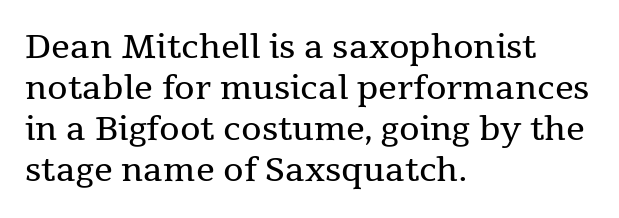
The image shows 33 px regular-weight serif type, upright; set left-aligned, line spacing 1.24x, normal letter spacing, not underlined; medium stroke contrast and a medium x-height.
